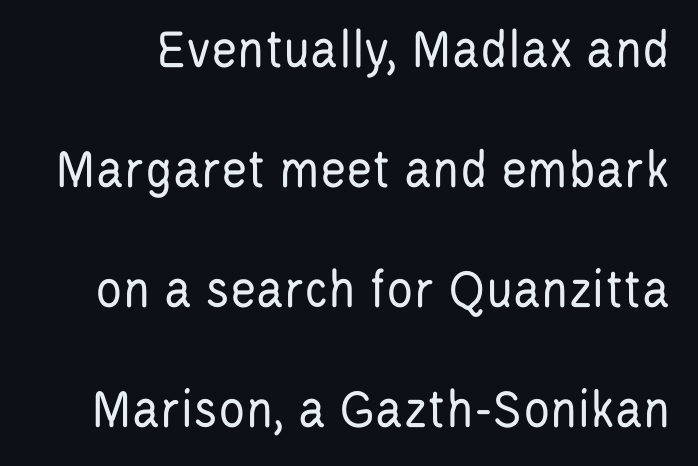
The image shows 56 px regular-weight, condensed sans-serif type, upright; set loose line spacing (2.14x), normal letter spacing, not underlined; low stroke contrast and a large x-height.
